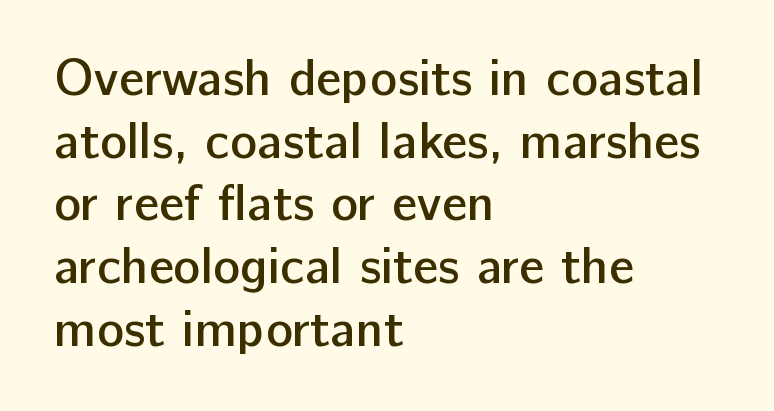
Caption: standard tracking, unaltered. The passage shown is typed in a proportional face where columns would drift. Just letters on the line, the space beneath them empty. The typeface chosen for these lines omits serifs. Compared with a centered layout, this one pins lines to the left instead. The font is running at a semibold setting, under full bold.
